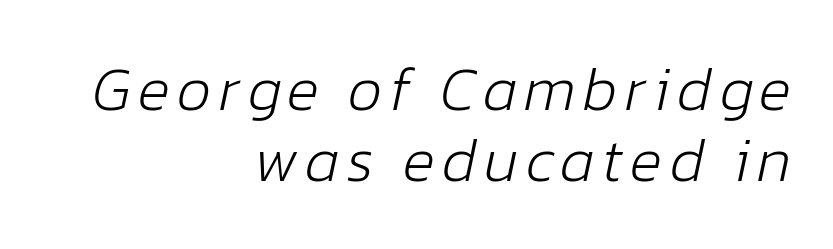
Counters stay open thanks to moderate or lighter strokes. Check under the words: just untouched page. Tall strokes in this sample are angled rather than plumb. Each line ends at the same right margin while the left side varies.
